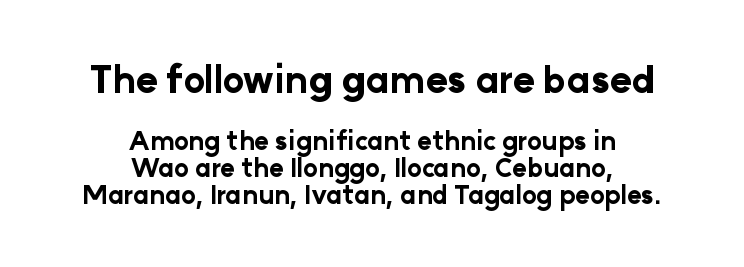
The more generous point size was reserved for the upper chunk. Compared with typical paragraphs, the rows here are closer together. What stands out about the letter spacing? Nothing — it is the standard amount. The lines are quadded center. This sample has the flowing, uneven cadence of proportional lettering.
